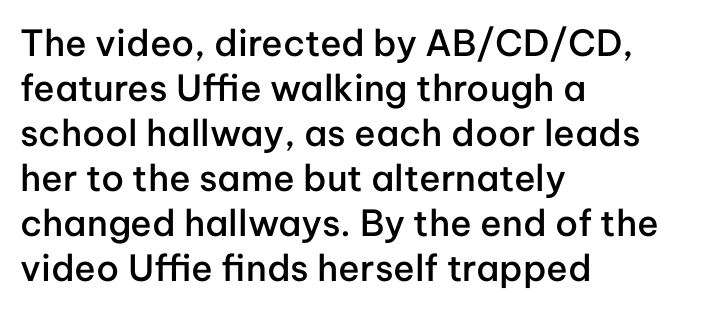
{"serif": "no", "italic": "no", "bold": "semi", "weight": "semibold", "width": "normal", "stroke_contrast": "low", "x_height": "medium", "monospaced": "no", "underline": "no", "align": "left", "line_spacing": "normal", "line_spacing_ratio": 1.25, "letter_spacing": "normal", "letter_spacing_em": 0.0, "glyph_px": 36}
